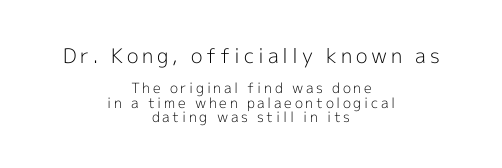
{"italic": "no", "bold": "no", "underline": "no", "align": "center", "line_spacing": "tight", "line_spacing_ratio": 1.02, "larger_block": "first", "size_ratio": 1.43, "glyph_px": 20}
